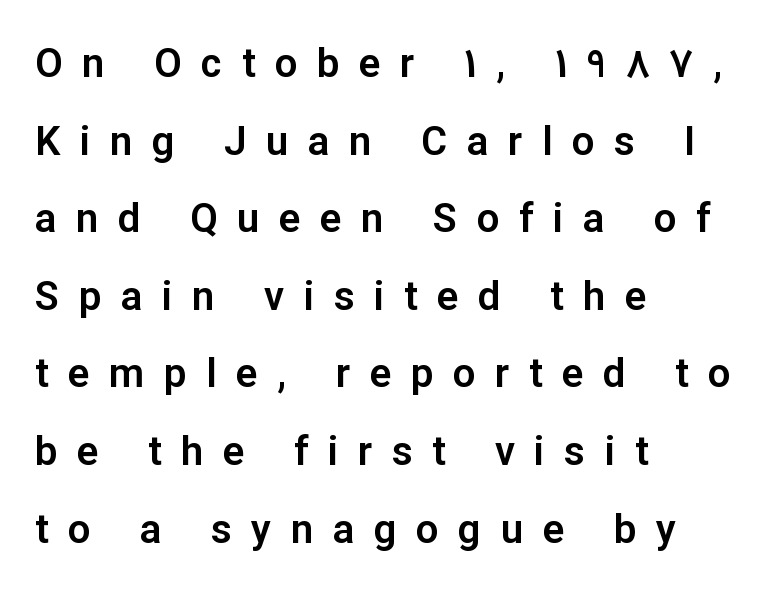
The image shows 40 px sans-serif type, upright; set left-aligned, loose line spacing (1.94x), unusually wide letter spacing (+0.49 em), not underlined; low stroke contrast and a medium x-height.
